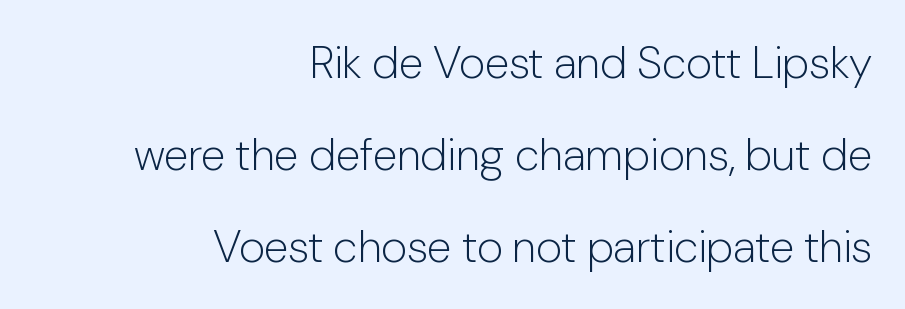
The image shows 45 px light sans-serif type, upright; set right-aligned, loose line spacing (2.04x), normal letter spacing, not underlined; low stroke contrast and a medium x-height.
